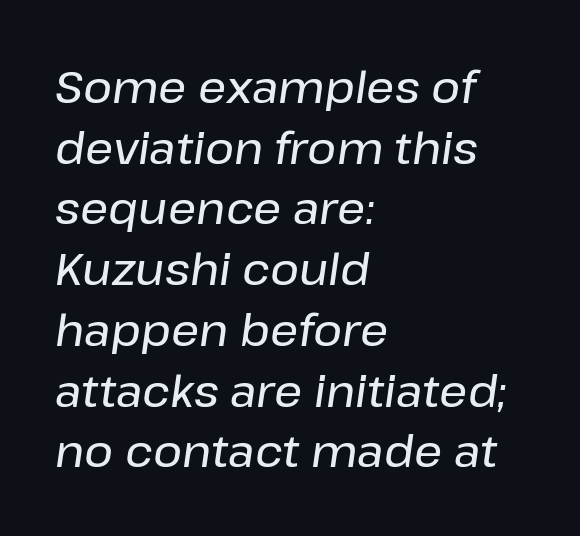
The foot of each line stays bare and open. Spacing verdict: proportional, widths tailored to each character. The leading is moderate, giving the passage an even texture. Where is the straight margin? On the left. The tracking reads as untouched default to a designer's eye.
